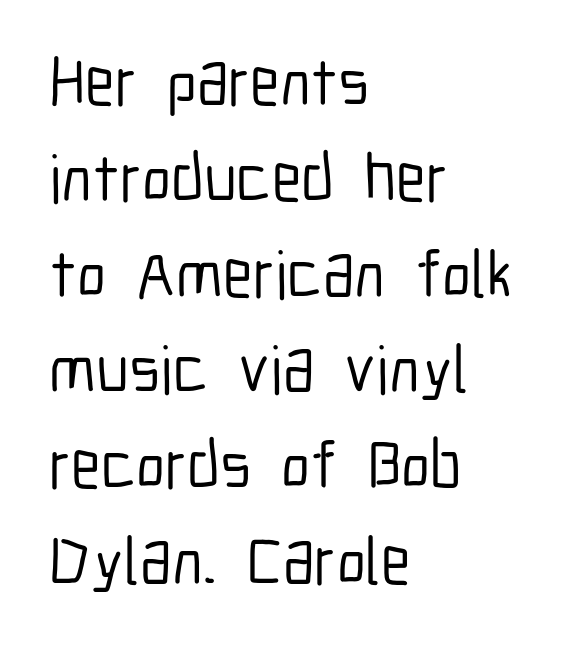
The image shows 67 px condensed sans-serif type, upright; set left-aligned, normal line spacing (1.43x), normal letter spacing, not underlined; low stroke contrast and a medium x-height.
